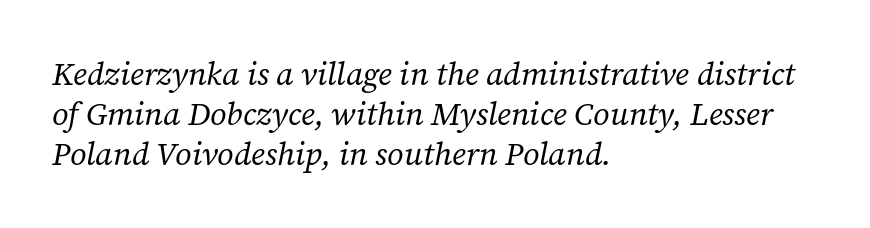
The image shows 32 px regular-weight serif type, italic (leaning right); set left-aligned, normal line spacing (1.25x), normal letter spacing, not underlined; low stroke contrast and a medium x-height.
